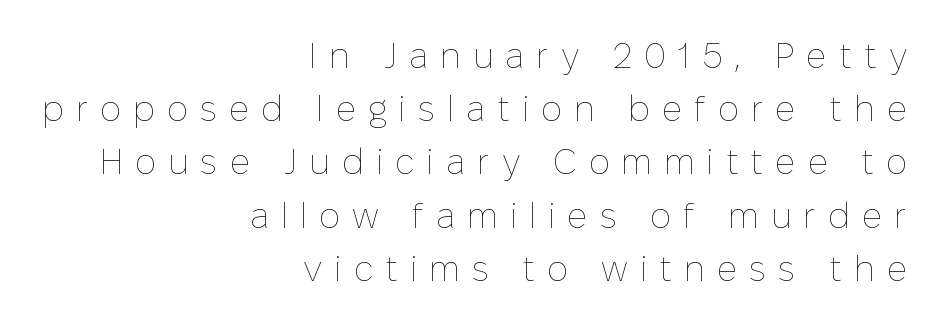
{"italic": "no", "bold": "no", "weight": "thin", "width": "normal", "stroke_contrast": "low", "x_height": "medium", "monospaced": "no", "underline": "no", "align": "right", "line_spacing": "normal", "line_spacing_ratio": 1.52, "letter_spacing": "wide", "letter_spacing_em": 0.34, "glyph_px": 35}
